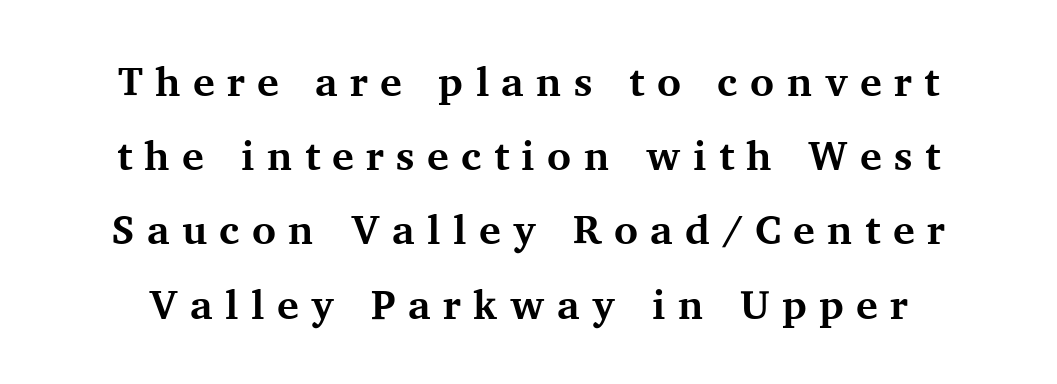
Quick note: underline off. Look at the stroke-to-counter ratio: heavy, a bold. Font category for this specimen: serif. These lines were composed using upright roman letters. The tracking jumps out immediately: characters are airy and widely separated. Think of a printed novel: that variable character pitch is what you see here.
